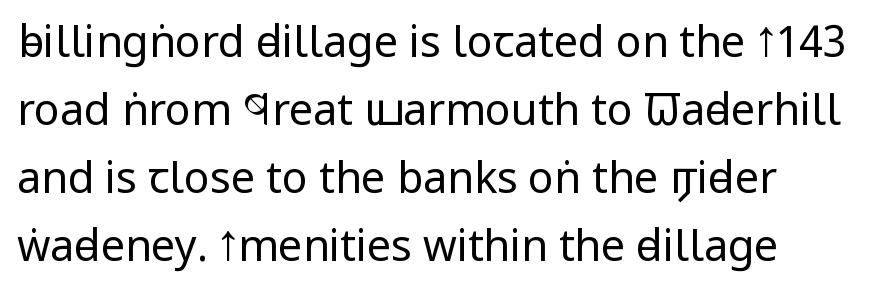
Q: Is the text bold? A: No.
Q: Is the text italic (slanted)? A: No, it is upright.
Q: Is the typeface a serif or a sans-serif typeface? A: Sans-serif.
Q: Is the text underlined? A: No.
Q: Is the spacing between letters normal or unusually wide? A: Normal.
Q: Is the spacing between lines tight, normal or loose? A: Normal.
Q: Width (condensed, normal, or wide)? A: Condensed.
Q: Stroke contrast? A: Low.
Q: x-height? A: Large.
Q: Monospaced? A: No.
